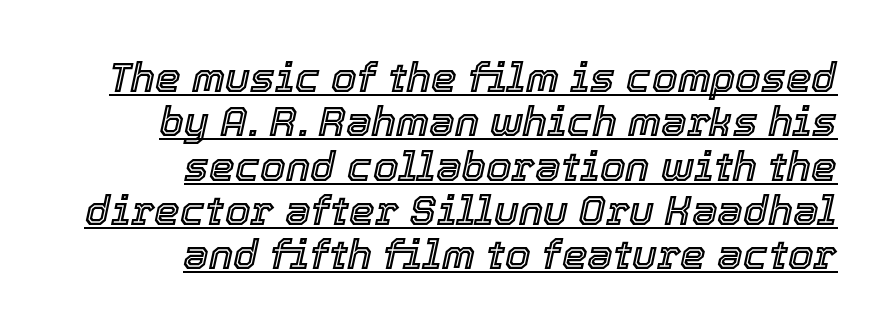
Q: Is the text italic (slanted)? A: Yes, it leans right by about 12 degrees.
Q: Is the text underlined? A: Yes.
Q: How is the paragraph aligned? A: Right-aligned.
Q: Is the spacing between letters normal or unusually wide? A: Normal.
Q: Is the spacing between lines tight, normal or loose? A: Tight.
Q: Width (condensed, normal, or wide)? A: Normal.
Q: x-height? A: Medium.
Q: Monospaced? A: No.
